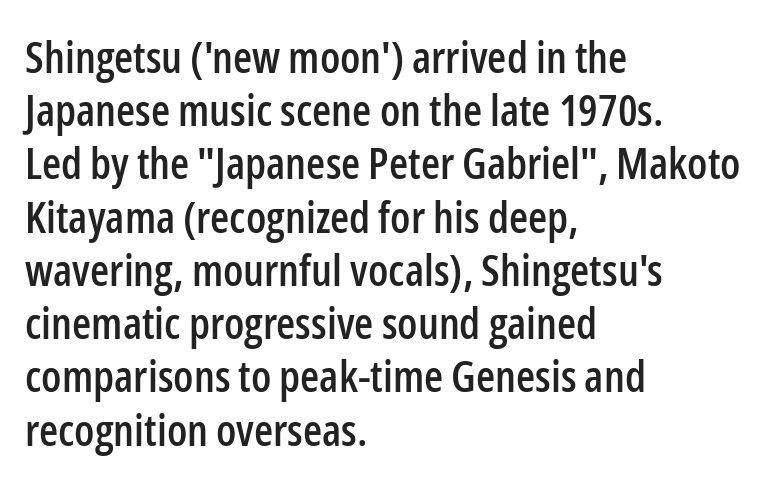
Q: Is the text italic (slanted)? A: No, it is upright.
Q: Is the typeface a serif or a sans-serif typeface? A: Sans-serif.
Q: Is the text underlined? A: No.
Q: How is the paragraph aligned? A: Left-aligned.
Q: Is the spacing between letters normal or unusually wide? A: Normal.
Q: Width (condensed, normal, or wide)? A: Condensed.
Q: Stroke contrast? A: Low.
Q: x-height? A: Medium.
Q: Monospaced? A: No.
